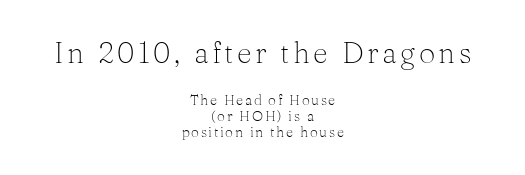
Unlike a clean sans, this face finishes its strokes with serifs. Students, observe: this is what under-led, compact text looks like. The strip under each line holds only bare page. Counters stay open thanks to moderate or lighter strokes. A centered setting, common on invitations and titles, is used for this passage.
